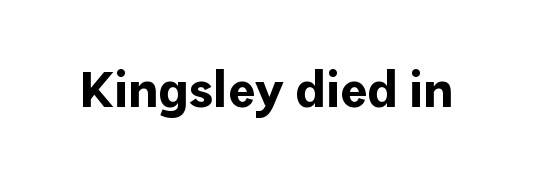
{"serif": "no", "italic": "no", "bold": "yes", "weight": "bold", "width": "normal", "stroke_contrast": "low", "x_height": "medium", "monospaced": "no", "underline": "no", "letter_spacing": "normal", "letter_spacing_em": 0.0, "glyph_px": 51}
